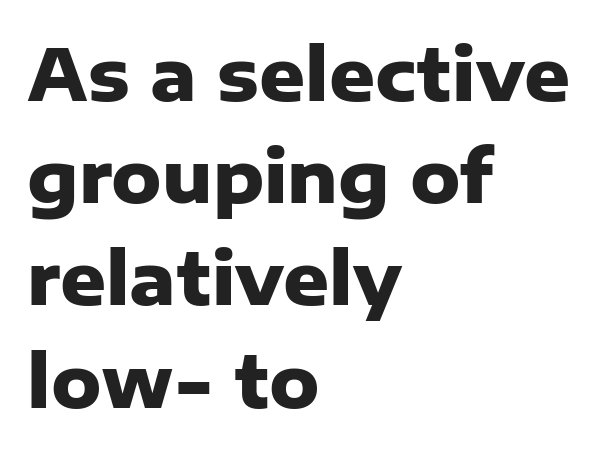
Q: Is the text bold? A: Yes.
Q: Is the text italic (slanted)? A: No, it is upright.
Q: Is the typeface a serif or a sans-serif typeface? A: Sans-serif.
Q: Is the text underlined? A: No.
Q: How is the paragraph aligned? A: Left-aligned.
Q: Is the spacing between letters normal or unusually wide? A: Normal.
Q: Is the spacing between lines tight, normal or loose? A: Normal.
Q: Width (condensed, normal, or wide)? A: Normal.
Q: Stroke contrast? A: Low.
Q: x-height? A: Medium.
Q: Monospaced? A: No.
